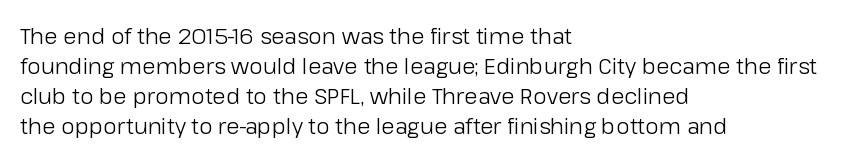
Q: Is the text bold? A: No.
Q: Is the text italic (slanted)? A: No, it is upright.
Q: Is the text underlined? A: No.
Q: How is the paragraph aligned? A: Left-aligned.
Q: Is the spacing between letters normal or unusually wide? A: Normal.
Q: Is the spacing between lines tight, normal or loose? A: Normal.
